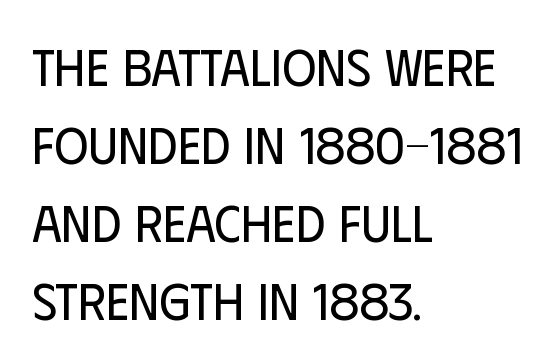
{"serif": "no", "italic": "no", "bold": "no", "weight": "regular", "width": "condensed", "stroke_contrast": "low", "x_height": "large", "monospaced": "no", "underline": "no", "align": "left", "line_spacing": "normal", "line_spacing_ratio": 1.5, "letter_spacing": "normal", "letter_spacing_em": 0.0, "glyph_px": 52}
